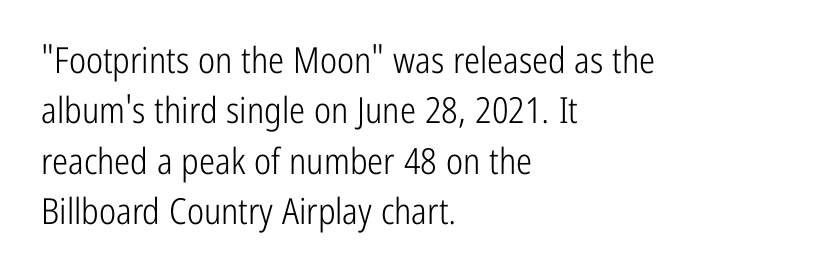
The image shows 36 px light, condensed sans-serif type, upright; set left-aligned, normal line spacing (1.4x), normal letter spacing, not underlined; low stroke contrast and a medium x-height.
